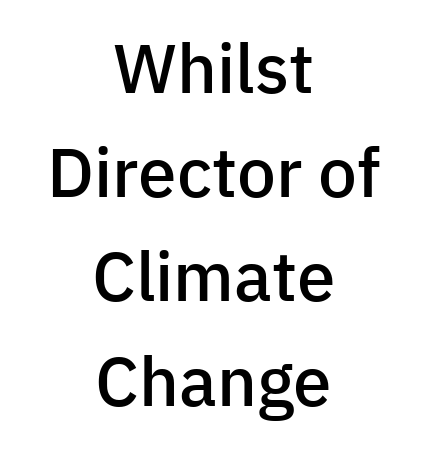
{"serif": "no", "italic": "no", "bold": "semi", "weight": "semibold", "width": "normal", "stroke_contrast": "low", "x_height": "medium", "monospaced": "no", "underline": "no", "align": "center", "line_spacing": "normal", "line_spacing_ratio": 1.51, "letter_spacing": "normal", "letter_spacing_em": 0.0, "glyph_px": 69}
